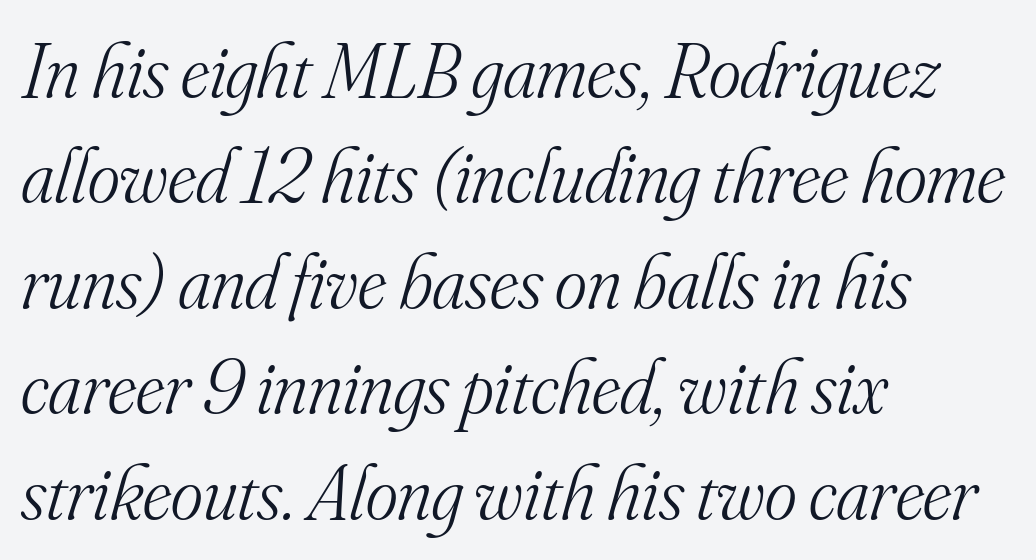
{"serif": "yes", "italic": "yes", "lean": "right", "slant_degrees": 16, "bold": "no", "weight": "light", "width": "normal", "stroke_contrast": "medium", "x_height": "small", "monospaced": "no", "underline": "no", "align": "left", "line_spacing": "normal", "line_spacing_ratio": 1.37, "letter_spacing": "normal", "letter_spacing_em": 0.0, "glyph_px": 77}
